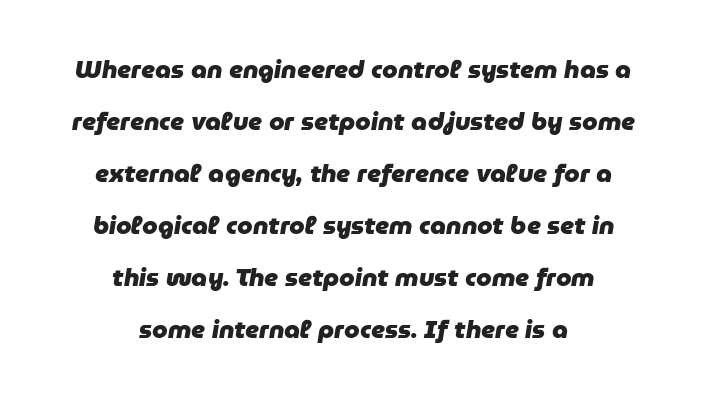
Q: Is the text bold? A: Yes.
Q: Is the text italic (slanted)? A: Yes, it leans right by about 9 degrees.
Q: Is the text underlined? A: No.
Q: How is the paragraph aligned? A: Centered.
Q: Is the spacing between letters normal or unusually wide? A: Normal.
Q: Is the spacing between lines tight, normal or loose? A: Loose.
